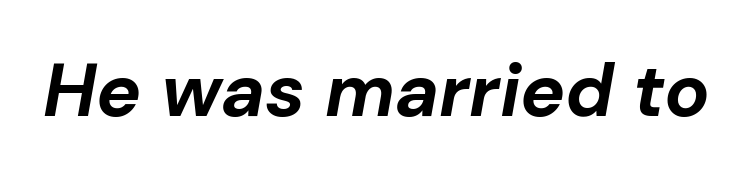
The letterforms sit shoulder to shoulder at normal distance. The sample has been set heavy, in full bold. Proportional: the letters do not fall into vertical columns. A bare baseline throughout the passage. If you drew a line through each stem, it would be angled.
